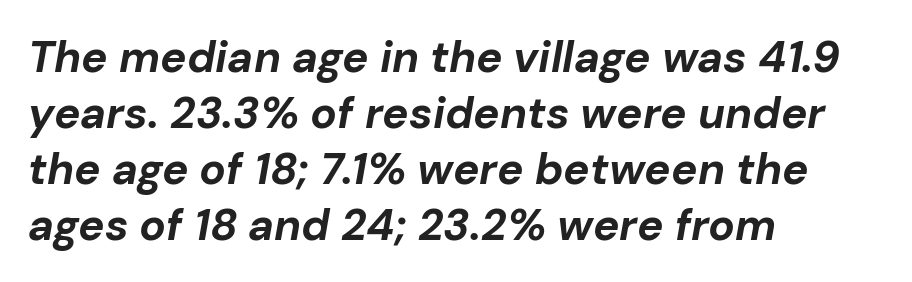
Q: Is the text bold? A: Yes.
Q: Is the text italic (slanted)? A: Yes, it leans right by about 10 degrees.
Q: Is the text underlined? A: No.
Q: How is the paragraph aligned? A: Left-aligned.
Q: Is the spacing between letters normal or unusually wide? A: Normal.
Q: Is the spacing between lines tight, normal or loose? A: Normal.
Q: Width (condensed, normal, or wide)? A: Normal.
Q: Stroke contrast? A: Low.
Q: x-height? A: Medium.
Q: Monospaced? A: No.
